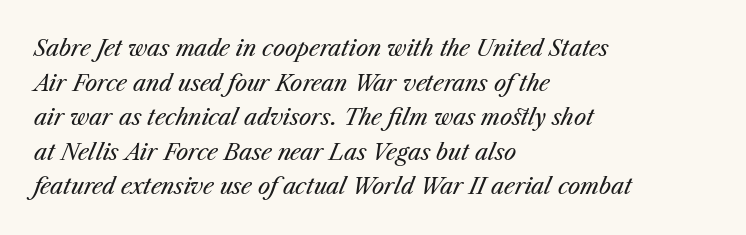
{"italic": "yes", "lean": "right", "slant_degrees": 23, "bold": "no", "underline": "no", "align": "left", "line_spacing": "normal", "line_spacing_ratio": 1.57, "letter_spacing": "normal", "letter_spacing_em": 0.0, "glyph_px": 22}
